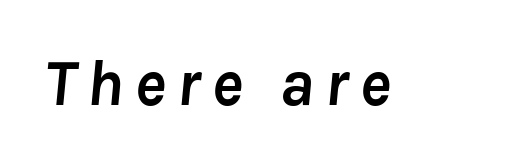
The image shows 66 px semibold type, italic (leaning right); set not underlined; low stroke contrast and a medium x-height.
